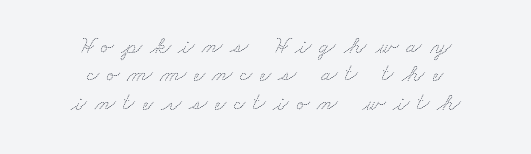
{"bold": "no", "underline": "no", "align": "center", "line_spacing_ratio": 1.18, "letter_spacing": "wide", "letter_spacing_em": 0.31, "glyph_px": 24}
